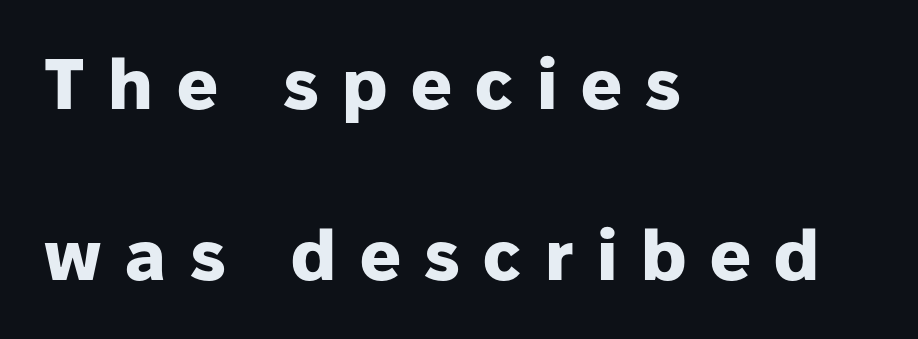
Q: Is the text bold? A: Yes.
Q: Is the text italic (slanted)? A: No, it is upright.
Q: Is the typeface a serif or a sans-serif typeface? A: Sans-serif.
Q: Is the text underlined? A: No.
Q: How is the paragraph aligned? A: Left-aligned.
Q: Is the spacing between letters normal or unusually wide? A: Unusually wide.
Q: Is the spacing between lines tight, normal or loose? A: Loose.
Q: Width (condensed, normal, or wide)? A: Normal.
Q: Stroke contrast? A: Low.
Q: x-height? A: Medium.
Q: Monospaced? A: No.
